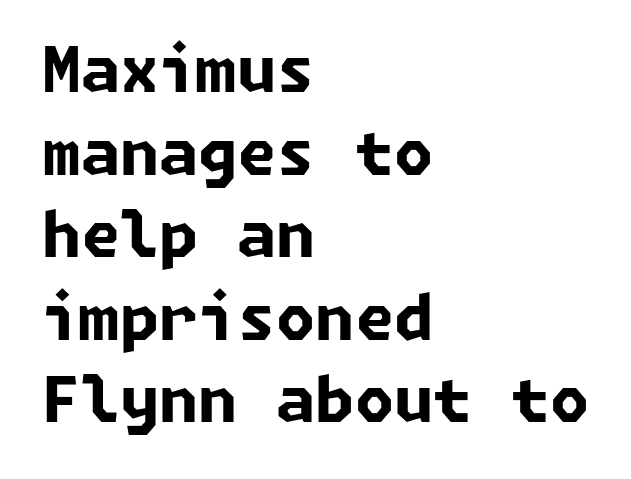
I'd describe the lettering as bold — thick and assertive. This rendering features lettering with no underline. Vertically, the passage feels balanced, rows spaced as you'd expect. The lines in this sample share a left origin and differ only in where they stop. This is sans-serif lettering, the kind often seen on screens and signage.
